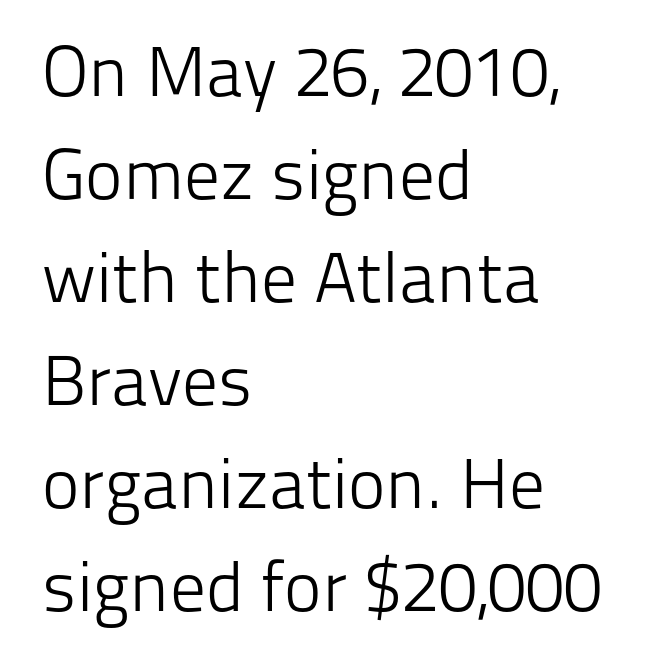
{"serif": "no", "italic": "no", "bold": "no", "weight": "light", "width": "normal", "stroke_contrast": "low", "x_height": "medium", "monospaced": "no", "underline": "no", "align": "left", "line_spacing": "normal", "line_spacing_ratio": 1.45, "letter_spacing": "normal", "letter_spacing_em": 0.0, "glyph_px": 71}
